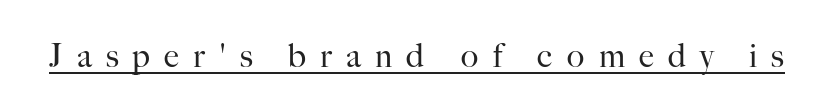
Q: Is the text bold? A: No.
Q: Is the text italic (slanted)? A: No, it is upright.
Q: Is the typeface a serif or a sans-serif typeface? A: Serif.
Q: Is the text underlined? A: Yes.
Q: Is the spacing between letters normal or unusually wide? A: Unusually wide.
Q: Width (condensed, normal, or wide)? A: Normal.
Q: Stroke contrast? A: High.
Q: x-height? A: Small.
Q: Monospaced? A: No.
